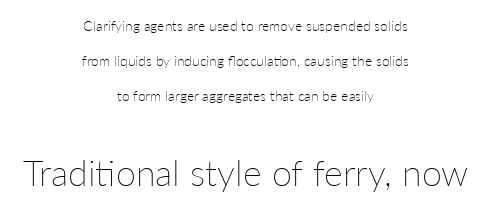
The image shows 36 px thin type, upright; set centered, loose line spacing (2.49x), normal letter spacing, not underlined; the second (bottom) block is 2.57x larger; low stroke contrast and a medium x-height.
